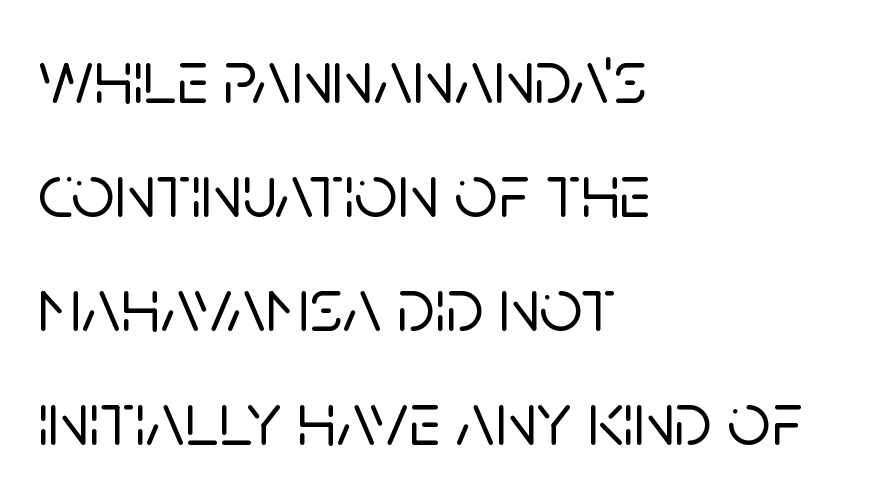
{"serif": "no", "italic": "no", "width": "normal", "stroke_contrast": "low", "x_height": "large", "monospaced": "no", "underline": "no", "align": "left", "line_spacing": "normal", "line_spacing_ratio": 1.5, "letter_spacing": "normal", "letter_spacing_em": 0.0, "glyph_px": 76}
